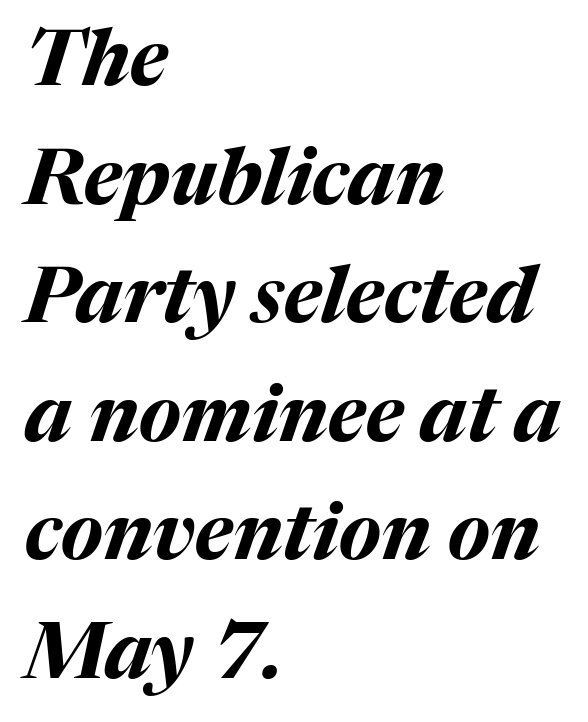
{"italic": "yes", "lean": "right", "slant_degrees": 17, "bold": "yes", "weight": "bold", "width": "normal", "stroke_contrast": "medium", "x_height": "medium", "monospaced": "no", "underline": "no", "align": "left", "line_spacing": "normal", "line_spacing_ratio": 1.52, "letter_spacing": "normal", "letter_spacing_em": 0.0, "glyph_px": 78}
